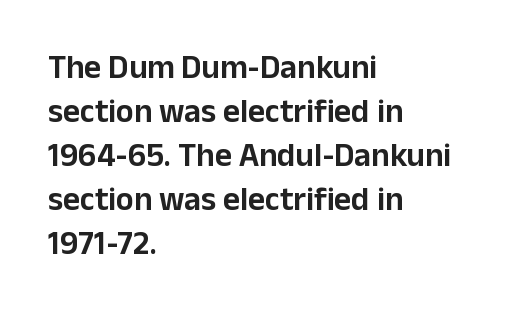
{"serif": "no", "italic": "no", "width": "normal", "stroke_contrast": "low", "x_height": "medium", "monospaced": "no", "underline": "no", "align": "left", "line_spacing": "normal", "line_spacing_ratio": 1.33, "letter_spacing": "normal", "letter_spacing_em": 0.0, "glyph_px": 33}
